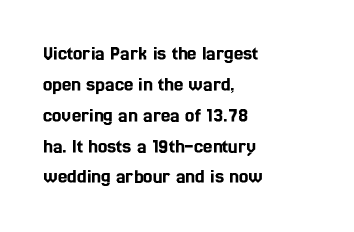
{"italic": "no", "underline": "no", "align": "left", "line_spacing": "normal", "line_spacing_ratio": 1.47, "letter_spacing": "normal", "letter_spacing_em": 0.0, "glyph_px": 21}
